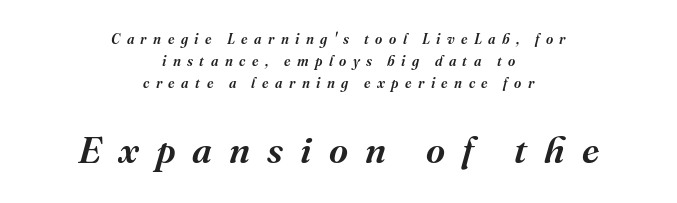
Serifs: yes, visible at the terminals of the letterforms. This sample has the flowing, uneven cadence of proportional lettering. In terms of letterspacing, this is a distinctly airy, spread setting. The line-height multiplier appears to be the usual default. Where is the straight margin? There isn't one; the lines are centered. The composition opens small and finishes big.
